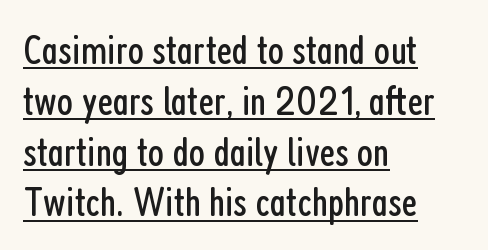
Regarding serifs, this sample does without them. Quick note: not italic, upright. A rule runs beneath these lines of type. A quiet, ordinary-to-light weight characterises the typeface. There is no visible air inserted between adjacent glyphs.
